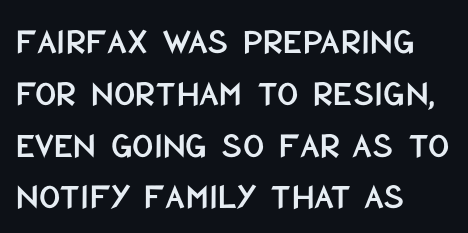
Notice how descenders clear the ascenders below comfortably — that's standard leading. The passage shown is not underscored anywhere. Between one letter and the next there's only the usual sliver of space. You can tell from the bare stems that sans-serif type was used. Leftover space on each line is placed entirely after the last word.
